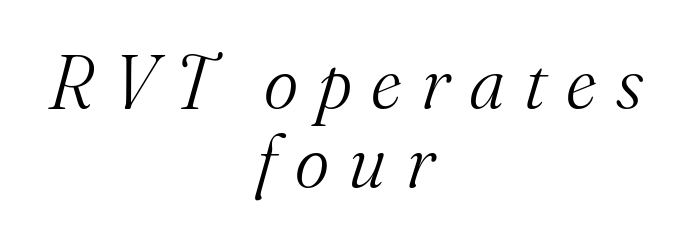
Any mark beneath the type? The region is blank. Note the varied advance widths — an 'i' is clearly narrower than an 'm'. Letter spacing: wide. Font category for this specimen: serif. The specimen reads as italic at a glance. The rag falls on both sides of this text block equally.
